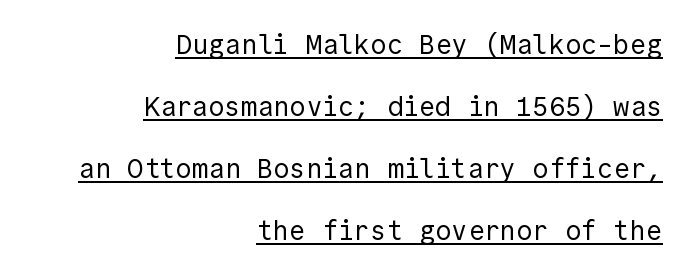
{"italic": "no", "bold": "no", "underline": "yes", "align": "right", "line_spacing": "loose", "line_spacing_ratio": 2.3, "letter_spacing": "normal", "letter_spacing_em": 0.0, "glyph_px": 27}
